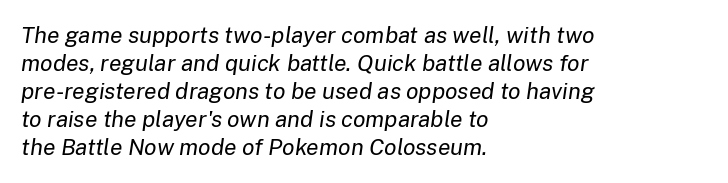
{"italic": "yes", "lean": "right", "slant_degrees": 8, "bold": "no", "underline": "no", "align": "left", "line_spacing_ratio": 1.22, "letter_spacing": "normal", "letter_spacing_em": 0.0, "glyph_px": 23}
